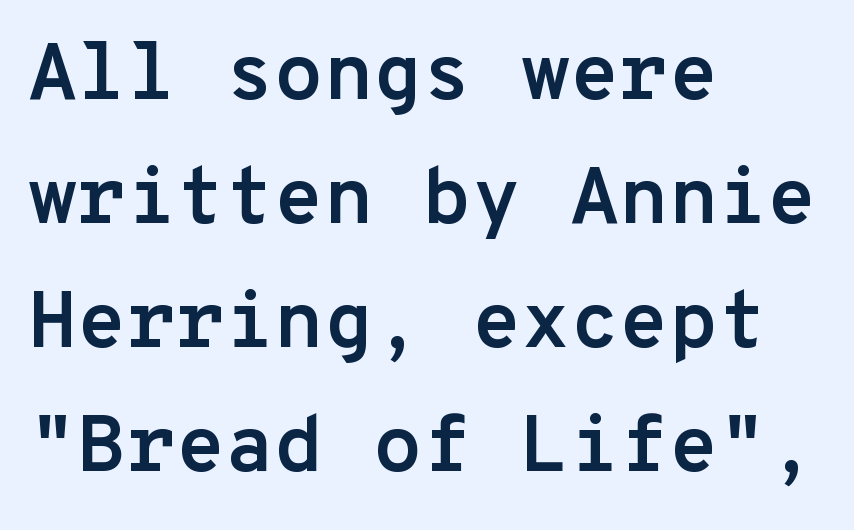
Q: Is the text bold? A: Yes.
Q: Is the text italic (slanted)? A: No, it is upright.
Q: Is the typeface a serif or a sans-serif typeface? A: Sans-serif.
Q: Is the text underlined? A: No.
Q: How is the paragraph aligned? A: Left-aligned.
Q: Is the spacing between letters normal or unusually wide? A: Normal.
Q: Is the spacing between lines tight, normal or loose? A: Normal.
Q: Width (condensed, normal, or wide)? A: Normal.
Q: Stroke contrast? A: Low.
Q: x-height? A: Medium.
Q: Monospaced? A: Yes.
